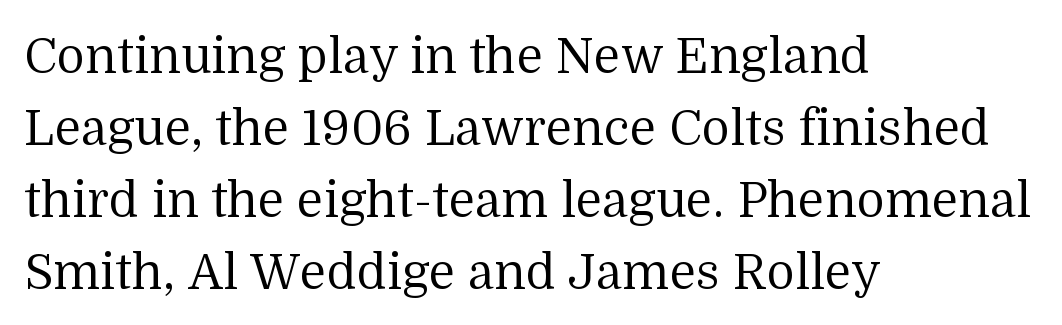
Regarding leading, the lines here are spaced in the standard way. To sum up the face: it has serifs. Students, note that the glyphs here touch the page at normal intervals. The paragraph has a hard left edge and a soft right edge. When letters stand straight like this, we call the style roman or upright.
